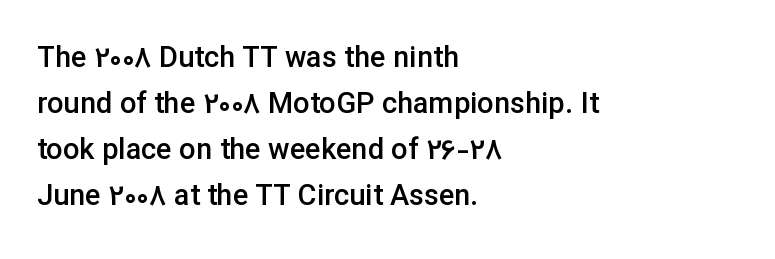
The image shows 29 px semibold sans-serif type, upright; set left-aligned, normal line spacing (1.59x), normal letter spacing, not underlined; low stroke contrast and a medium x-height.
